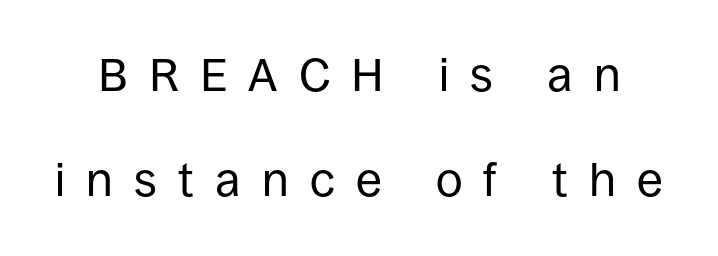
The image shows 47 px regular-weight sans-serif type, upright; set loose line spacing (2.24x), unusually wide letter spacing (+0.45 em), not underlined; low stroke contrast and a large x-height.
